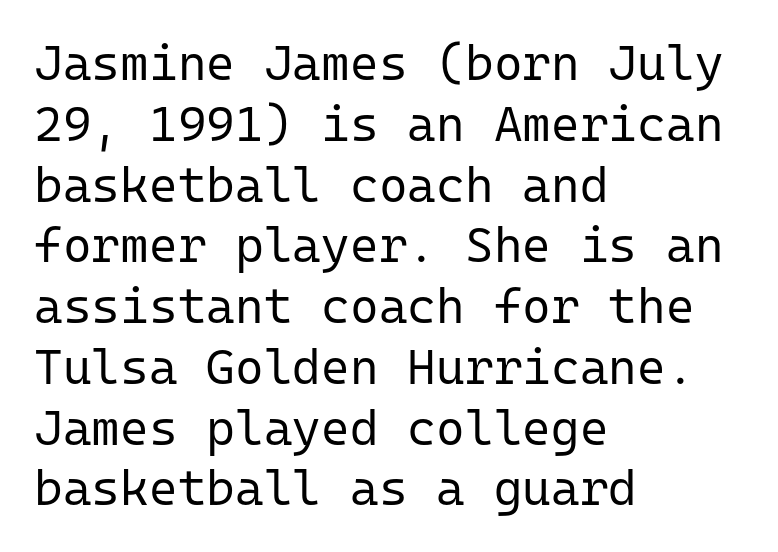
The image shows 49 px regular-weight sans-serif type, upright, monospaced; set left-aligned, line spacing 1.24x, normal letter spacing, not underlined; low stroke contrast and a medium x-height.
